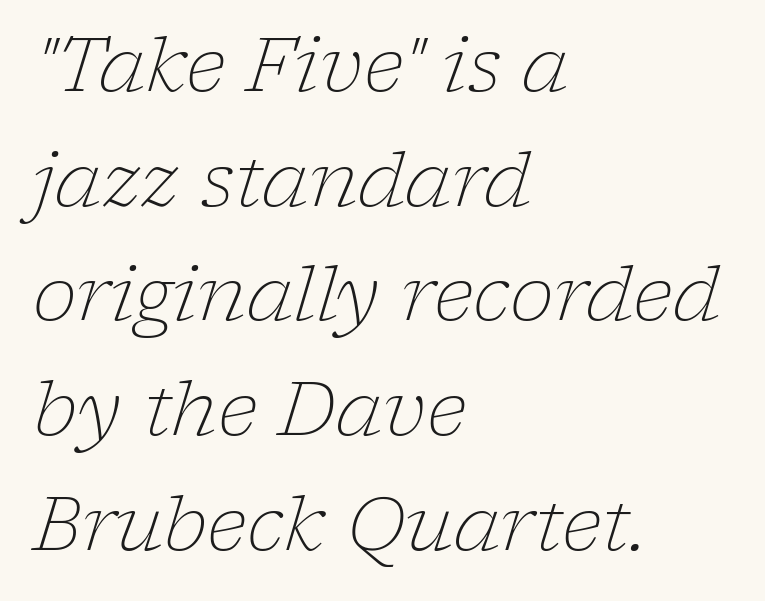
The image shows 75 px light serif type, italic (leaning right); set left-aligned, normal line spacing (1.53x), normal letter spacing, not underlined; low stroke contrast and a medium x-height.
